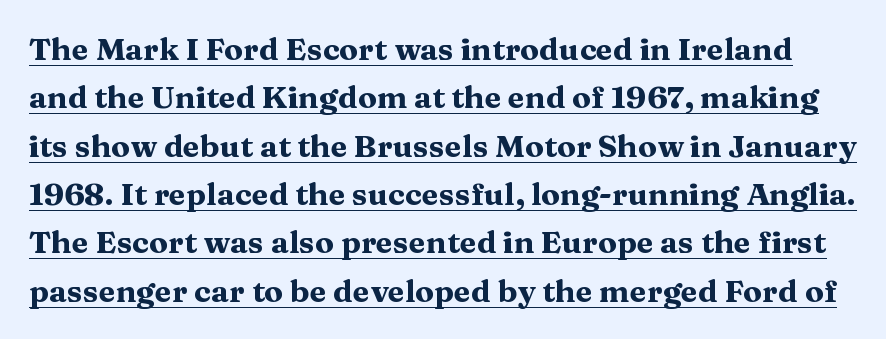
Q: Is the text bold? A: Yes.
Q: Is the text italic (slanted)? A: No, it is upright.
Q: Is the typeface a serif or a sans-serif typeface? A: Serif.
Q: Is the text underlined? A: Yes.
Q: Is the spacing between letters normal or unusually wide? A: Normal.
Q: Is the spacing between lines tight, normal or loose? A: Normal.
Q: Width (condensed, normal, or wide)? A: Wide.
Q: Stroke contrast? A: Medium.
Q: x-height? A: Medium.
Q: Monospaced? A: No.
